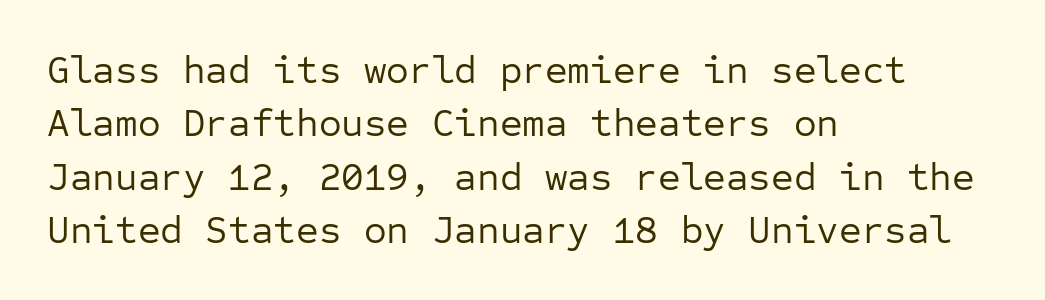
Regular leading. Posture: vertical. This rendering uses left alignment, leaving the right contour irregular. Regarding serifs, this sample does without them. Does extra space separate the letters? No, they use regular spacing.
